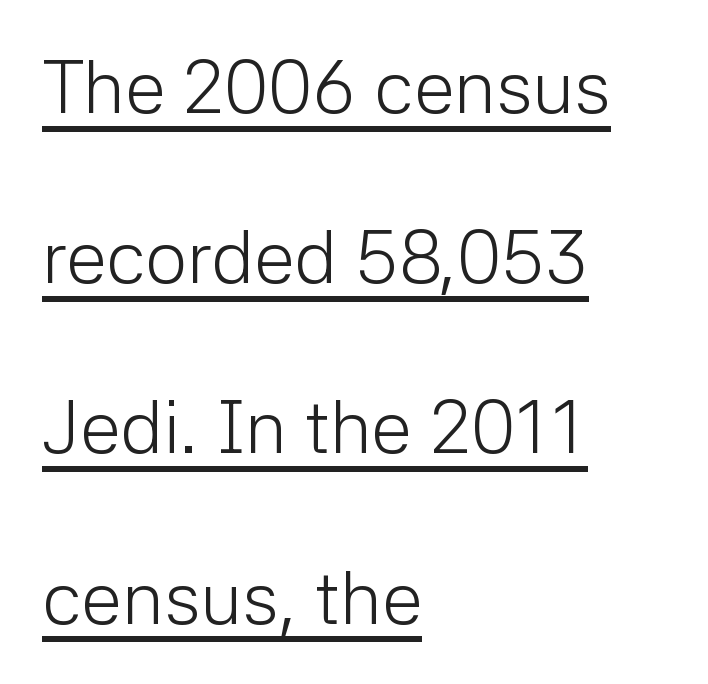
The lettering is marked with a stroke running underneath it. The passage shown stacks its lines with a broad gap. Grotesque or geometric, the face here clearly has no serifs. The face used here is proportionally spaced, like ordinary book or web type.
